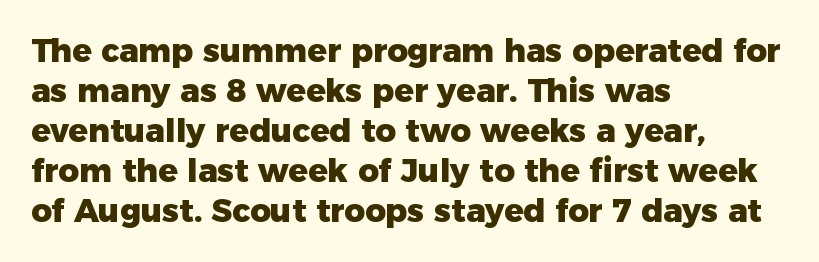
{"serif": "no", "italic": "no", "bold": "yes", "weight": "heavy", "width": "normal", "stroke_contrast": "low", "x_height": "medium", "monospaced": "no", "underline": "no", "align": "left", "line_spacing": "normal", "line_spacing_ratio": 1.25, "letter_spacing": "normal", "letter_spacing_em": 0.0, "glyph_px": 32}
